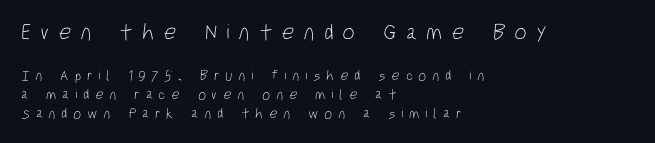
The image shows 22 px text type; set left-aligned, normal line spacing (1.35x), unusually wide letter spacing (+0.42 em), not underlined; the first (top) block is 1.57x larger.
